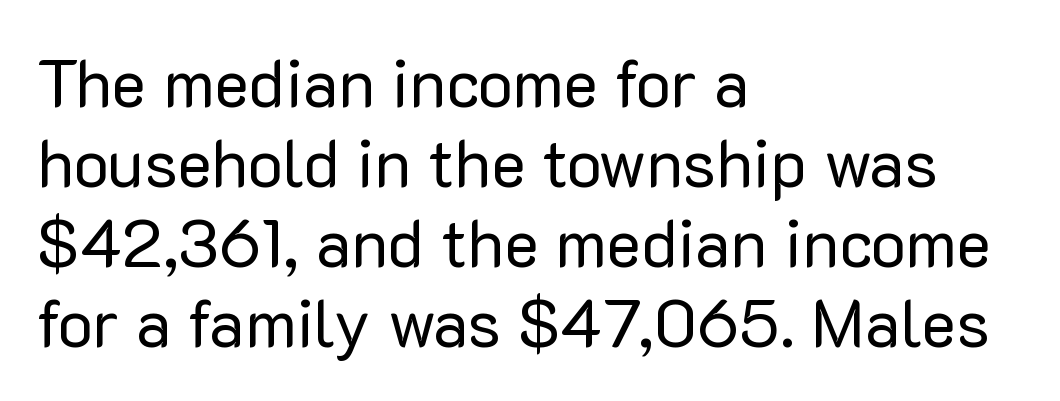
{"serif": "no", "italic": "no", "bold": "no", "weight": "regular", "width": "normal", "stroke_contrast": "low", "x_height": "medium", "monospaced": "no", "underline": "no", "align": "left", "line_spacing_ratio": 1.21, "letter_spacing": "normal", "letter_spacing_em": 0.0, "glyph_px": 66}
